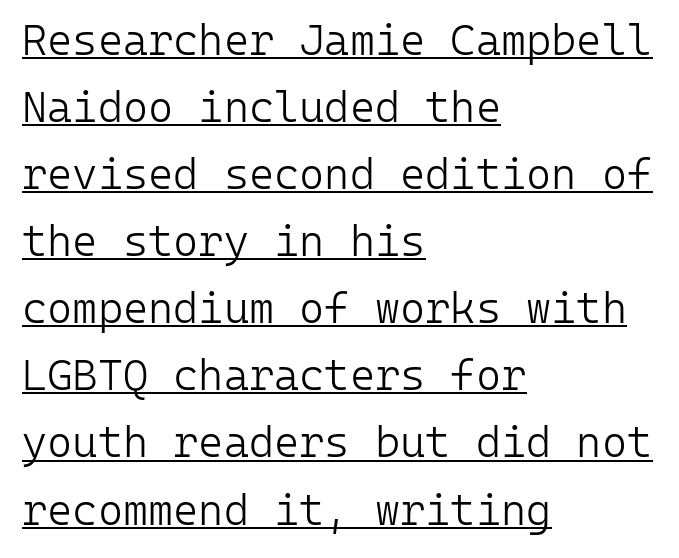
The image shows 43 px light sans-serif type, upright, monospaced; set left-aligned, normal line spacing (1.56x), normal letter spacing, underlined; low stroke contrast and a medium x-height.
